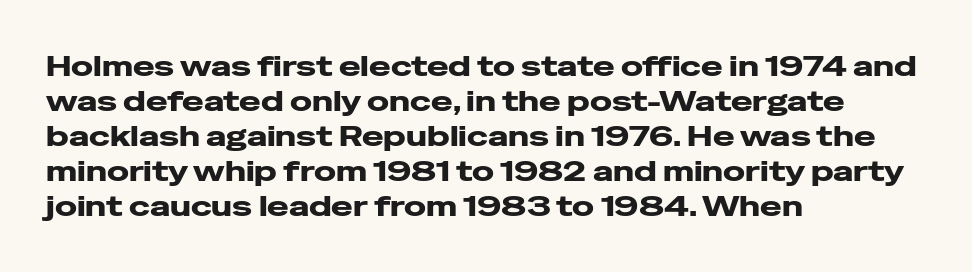
The words here are not underlined. The type is set solid horizontally, with unmodified tracking. The letters stand upright; this is a roman face. Line starts are locked; line ends wander. What kind of face is this? One without serifs — a sans.
